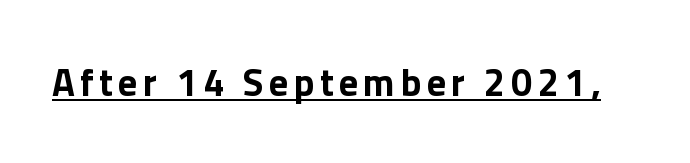
A typographer would call this underscored text. You could not count columns in this text — the font is proportionally spaced. This sample uses an upright cut, with every glyph sitting square on the baseline. These lines carry a lot of weight — the face is fully bold.
